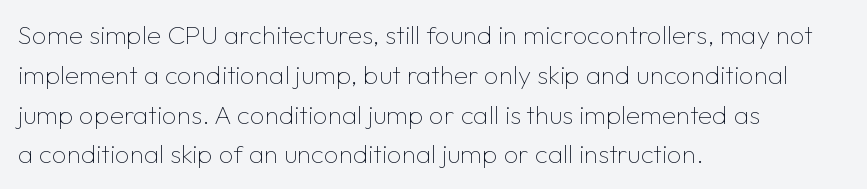
Nobody touched the tracking dial on this one. Line starts are locked; line ends wander. The block of text has a typical density, with ordinary space between rows. The glyphs are unaccompanied by any horizontal stroke below them. Notice how the stems are strictly vertical — no italics here. These glyphs show unthickened strokes, regular width or finer.
